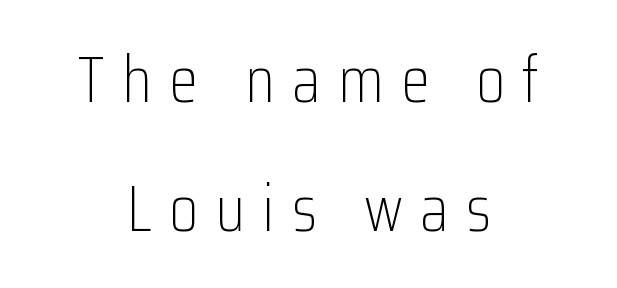
{"serif": "no", "italic": "no", "bold": "no", "weight": "light", "width": "condensed", "stroke_contrast": "low", "x_height": "medium", "monospaced": "no", "underline": "no", "align": "center", "line_spacing": "loose", "line_spacing_ratio": 1.98, "letter_spacing": "wide", "letter_spacing_em": 0.27, "glyph_px": 65}
